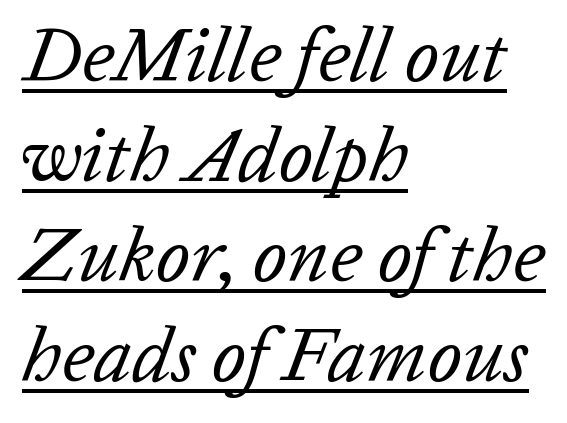
{"italic": "yes", "lean": "right", "slant_degrees": 20, "bold": "no", "weight": "regular", "width": "normal", "stroke_contrast": "low", "x_height": "medium", "monospaced": "no", "underline": "yes", "align": "left", "line_spacing": "normal", "line_spacing_ratio": 1.3, "letter_spacing": "normal", "letter_spacing_em": 0.0, "glyph_px": 77}
